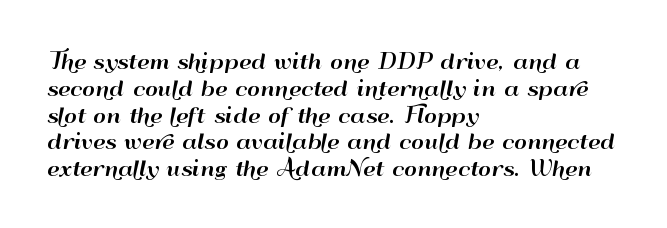
The vertical gap from one line to the next is medium. The letters sit at their default tracking, neither squeezed nor spread. A student would call this left alignment; a typographer would say flush left, rag right.
